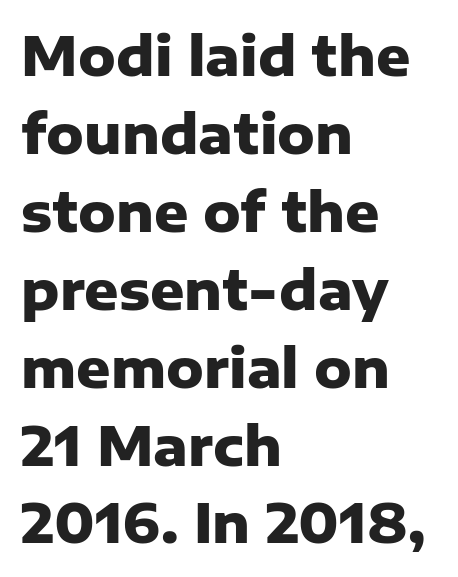
Q: Is the text bold? A: Yes.
Q: Is the text italic (slanted)? A: No, it is upright.
Q: Is the typeface a serif or a sans-serif typeface? A: Sans-serif.
Q: Is the text underlined? A: No.
Q: How is the paragraph aligned? A: Left-aligned.
Q: Is the spacing between letters normal or unusually wide? A: Normal.
Q: Is the spacing between lines tight, normal or loose? A: Normal.
Q: Width (condensed, normal, or wide)? A: Normal.
Q: Stroke contrast? A: Low.
Q: x-height? A: Medium.
Q: Monospaced? A: No.
